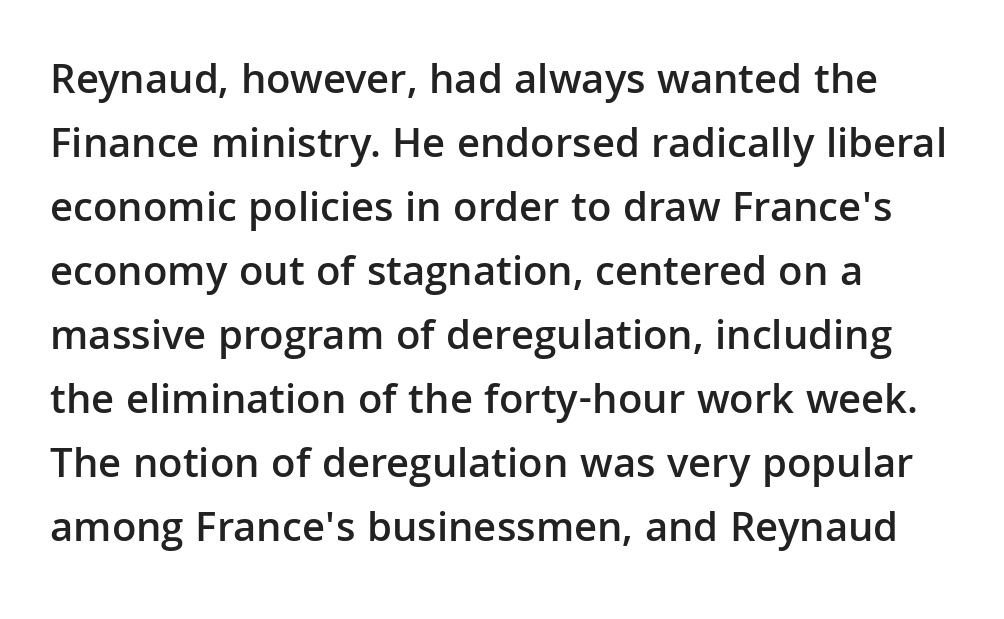
Type without underlining. Proportional: the letters do not fall into vertical columns. If you drew a line through each stem, it would be perfectly vertical. Line starts are locked; line ends wander.
